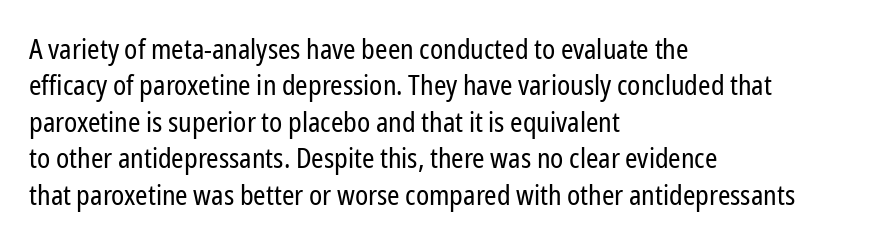
The image shows 28 px regular-weight, condensed sans-serif type, upright; set left-aligned, normal line spacing (1.3x), normal letter spacing, not underlined; low stroke contrast and a medium x-height.
